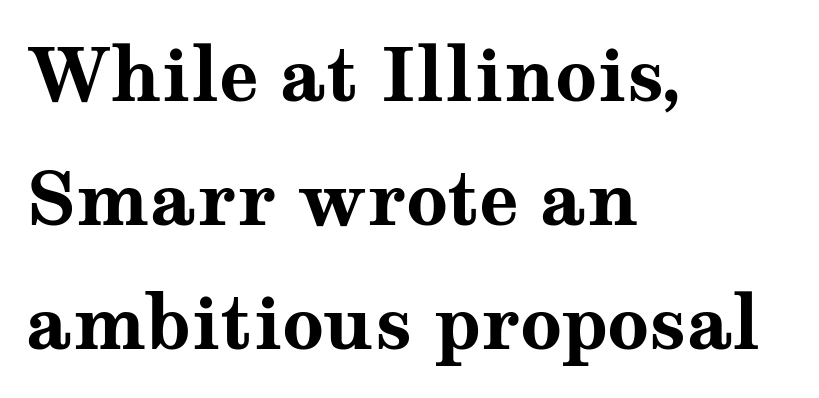
Is this a fixed-width face? No — the glyphs have proportional, varying widths. The type family on display is of the serif kind. The horizontal fit of the characters is conventional and even. Students, this is bold: see how much ink each stroke carries. Regarding leading, the lines here are spaced in the standard way. A classic flush-left, rag-right setting is used for this passage.
